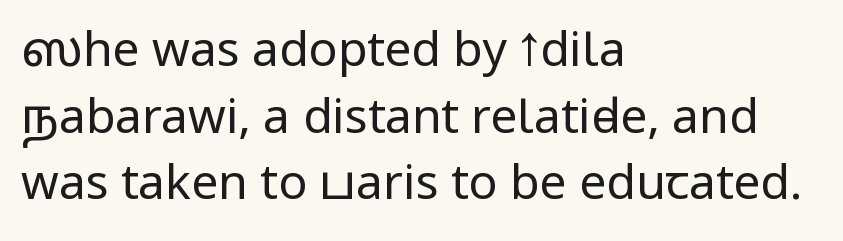
The letters stand straight up with perfectly vertical stems. Stems here are at most as thick as an everyday book face. Letter spacing: default. Each row of text sits above clean, open space. You could not count columns in this text — the font is proportionally spaced.
